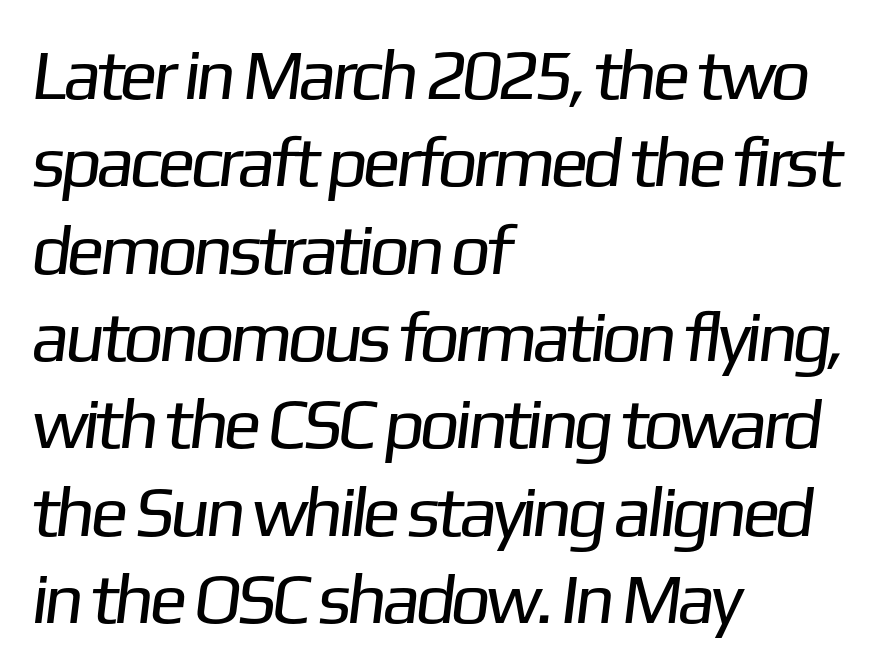
Q: Is the text bold? A: No.
Q: Is the typeface a serif or a sans-serif typeface? A: Sans-serif.
Q: Is the text underlined? A: No.
Q: How is the paragraph aligned? A: Left-aligned.
Q: Is the spacing between letters normal or unusually wide? A: Normal.
Q: Width (condensed, normal, or wide)? A: Normal.
Q: Stroke contrast? A: Low.
Q: x-height? A: Medium.
Q: Monospaced? A: No.
